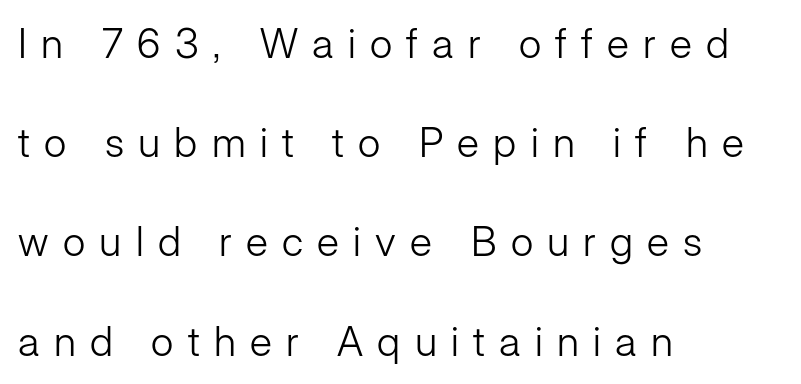
{"serif": "no", "italic": "no", "bold": "no", "weight": "light", "width": "normal", "stroke_contrast": "low", "x_height": "medium", "monospaced": "no", "underline": "no", "align": "left", "line_spacing": "loose", "line_spacing_ratio": 2.42, "letter_spacing": "wide", "letter_spacing_em": 0.35, "glyph_px": 41}
